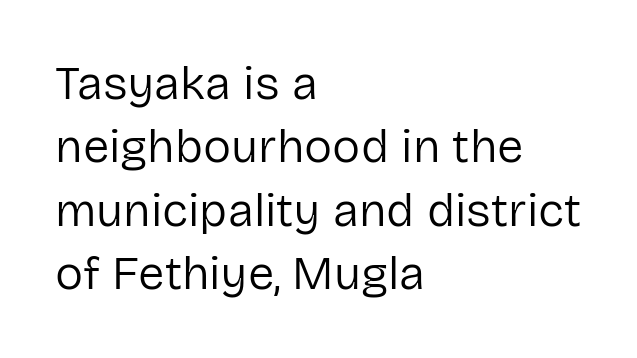
Q: Is the text bold? A: No.
Q: Is the text italic (slanted)? A: No, it is upright.
Q: Is the typeface a serif or a sans-serif typeface? A: Sans-serif.
Q: Is the text underlined? A: No.
Q: How is the paragraph aligned? A: Left-aligned.
Q: Is the spacing between letters normal or unusually wide? A: Normal.
Q: Is the spacing between lines tight, normal or loose? A: Normal.
Q: Width (condensed, normal, or wide)? A: Normal.
Q: Stroke contrast? A: Low.
Q: x-height? A: Medium.
Q: Monospaced? A: No.
